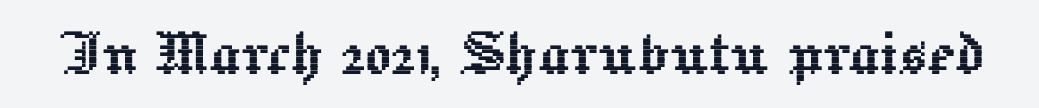
You could call the tracking neutral — neither tight nor loose. The passage shown is typed in a proportional face where columns would drift. You can tell it's not italic because the verticals are truly vertical. Lines of text with bare space underneath.
